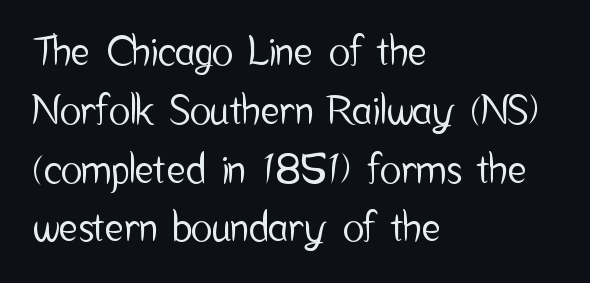
The image shows 40 px condensed sans-serif type, upright; set left-aligned, normal line spacing (1.47x), normal letter spacing, not underlined; low stroke contrast and a medium x-height.
